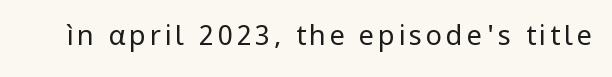
Q: Is the text bold? A: No.
Q: Is the text italic (slanted)? A: No, it is upright.
Q: Is the text underlined? A: No.
